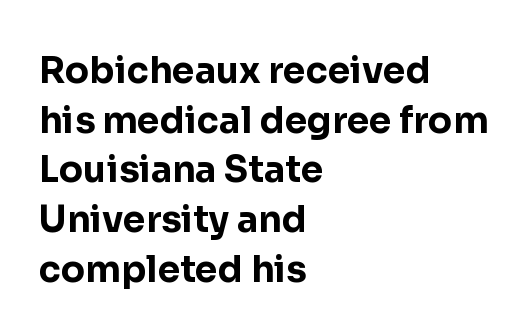
Default kerning and tracking; the words read as compact shapes. The lines in this sample share a left origin and differ only in where they stop. The face used here is a sans, in the tradition of grotesques and geometrics. A normal amount of white space separates one row of letters from the next. This sample has the flowing, uneven cadence of proportional lettering. Weight check: bold — yes, fully.
